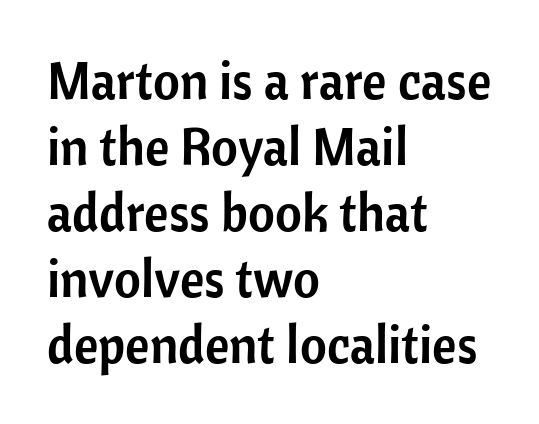
Q: Is the text italic (slanted)? A: No, it is upright.
Q: Is the typeface a serif or a sans-serif typeface? A: Sans-serif.
Q: Is the text underlined? A: No.
Q: How is the paragraph aligned? A: Left-aligned.
Q: Is the spacing between letters normal or unusually wide? A: Normal.
Q: Is the spacing between lines tight, normal or loose? A: Normal.
Q: Width (condensed, normal, or wide)? A: Normal.
Q: Stroke contrast? A: Low.
Q: x-height? A: Medium.
Q: Monospaced? A: No.
